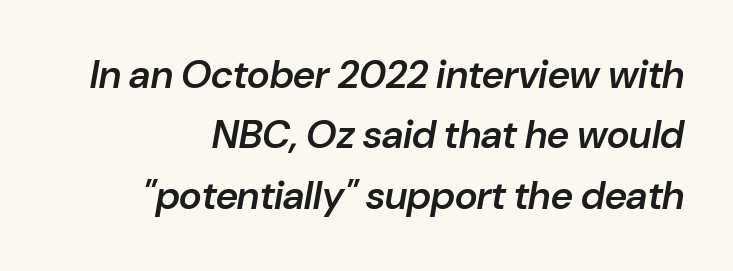
Vertical spacing — default. The axis of the letterforms is tilted away from vertical. In terms of letterspacing, this is plain default setting. Quick note: underline off.
